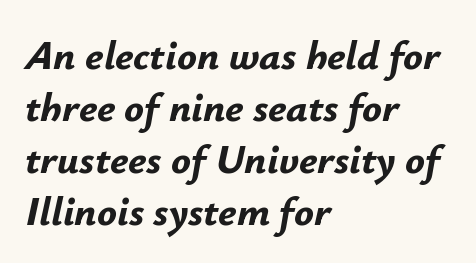
Q: Is the text bold? A: Yes.
Q: Is the text italic (slanted)? A: Yes, it leans right by about 12 degrees.
Q: Is the text underlined? A: No.
Q: How is the paragraph aligned? A: Left-aligned.
Q: Is the spacing between letters normal or unusually wide? A: Normal.
Q: Is the spacing between lines tight, normal or loose? A: Normal.
Q: Width (condensed, normal, or wide)? A: Normal.
Q: Stroke contrast? A: Low.
Q: x-height? A: Small.
Q: Monospaced? A: No.
